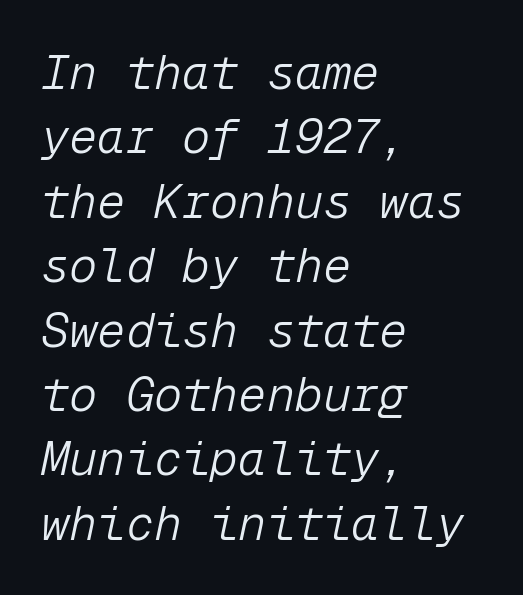
{"italic": "yes", "lean": "right", "slant_degrees": 12, "bold": "no", "weight": "light", "width": "normal", "stroke_contrast": "low", "x_height": "medium", "monospaced": "yes", "underline": "no", "align": "left", "line_spacing": "normal", "line_spacing_ratio": 1.37, "letter_spacing": "normal", "letter_spacing_em": 0.0, "glyph_px": 47}
